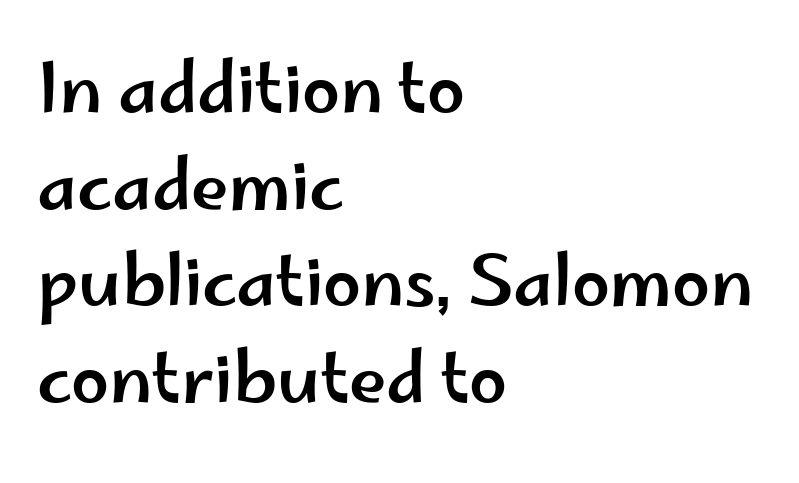
The image shows 68 px wide sans-serif type, upright; set left-aligned, normal line spacing (1.42x), normal letter spacing, not underlined; low stroke contrast and a small x-height.
